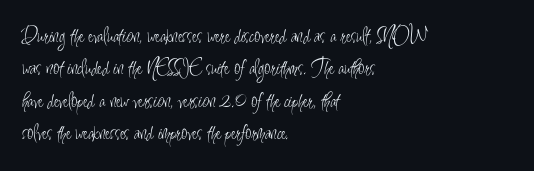
{"bold": "no", "underline": "no", "align": "left", "line_spacing": "normal", "line_spacing_ratio": 1.47, "letter_spacing": "normal", "letter_spacing_em": 0.0, "glyph_px": 22}
